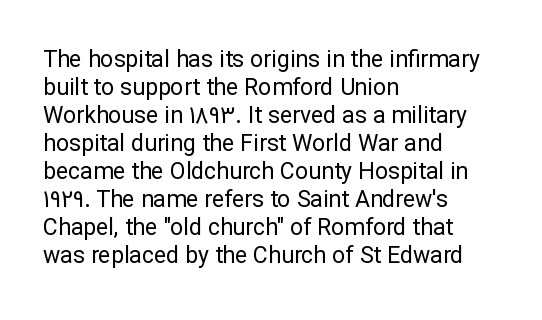
Q: Is the text bold? A: No.
Q: Is the text italic (slanted)? A: No, it is upright.
Q: Is the text underlined? A: No.
Q: How is the paragraph aligned? A: Left-aligned.
Q: Is the spacing between letters normal or unusually wide? A: Normal.
